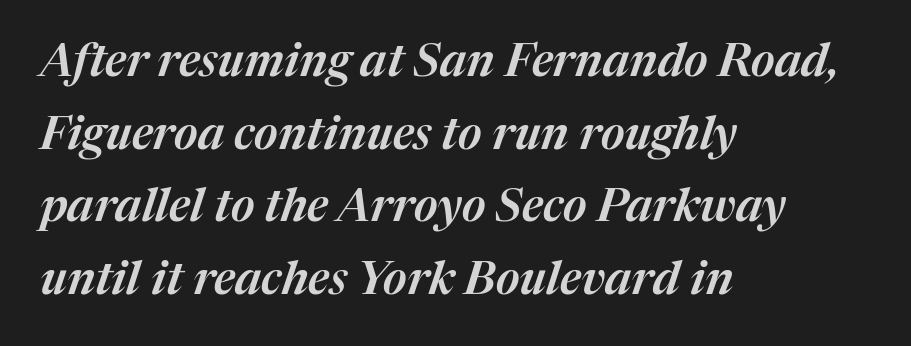
Words float on clear page, feet unadorned. A classic flush-left, rag-right setting is used for this passage. These lines are rendered in a variable-pitch font. The whole block is typeset with a tilt.
